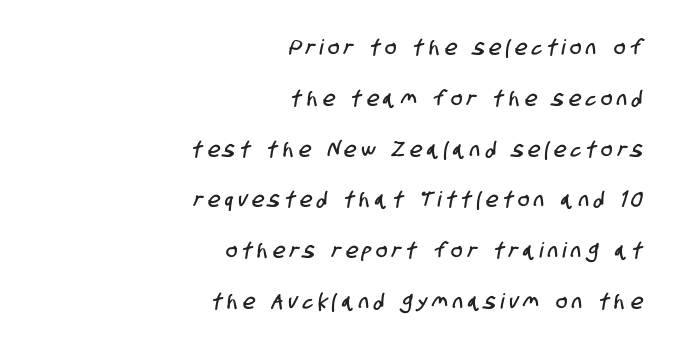
{"underline": "no", "align": "right", "line_spacing": "loose", "line_spacing_ratio": 2.42, "letter_spacing": "wide", "letter_spacing_em": 0.25, "glyph_px": 21}
